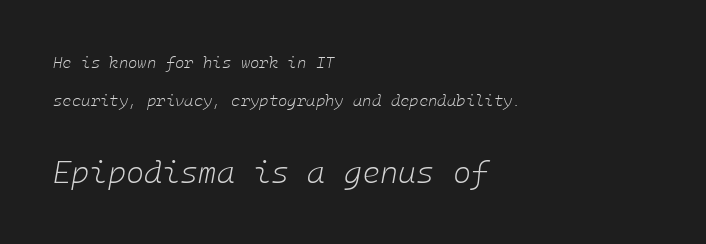
The image shows 31 px light type, italic (leaning right); set left-aligned, loose line spacing (2.37x), normal letter spacing, not underlined; the second (bottom) block is 1.94x larger; low stroke contrast and a medium x-height.
